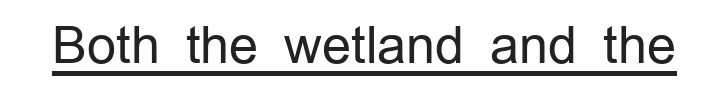
{"serif": "no", "italic": "no", "bold": "no", "weight": "regular", "width": "normal", "stroke_contrast": "low", "x_height": "medium", "monospaced": "no", "underline": "yes", "letter_spacing": "normal", "letter_spacing_em": 0.0, "glyph_px": 51}
